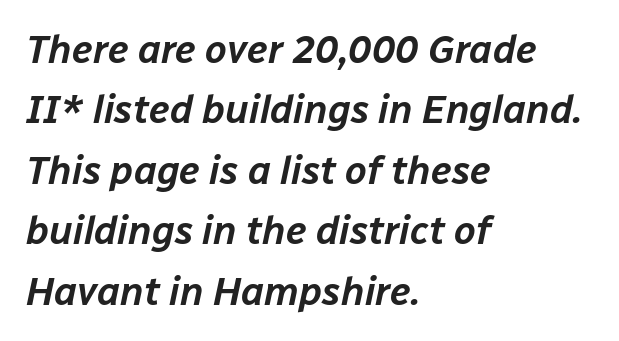
The image shows 39 px text type, italic (leaning right); set left-aligned, normal line spacing (1.55x), normal letter spacing, not underlined; low stroke contrast and a medium x-height.
